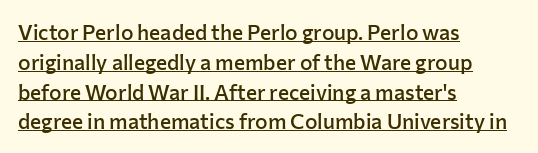
A fair bit of extra ink — the face is semibold, not bold. You could call the tracking neutral — neither tight nor loose. In CSS terms this would be text-align: left. Underlined type.
